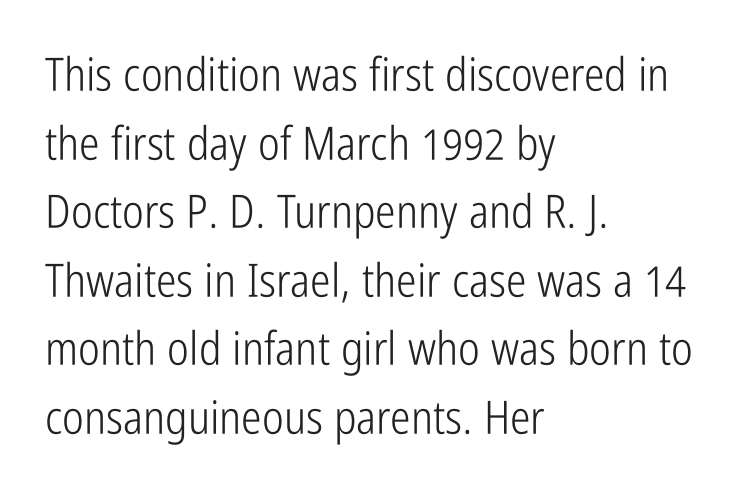
The image shows 46 px light, condensed sans-serif type, upright; set left-aligned, normal line spacing (1.49x), normal letter spacing, not underlined; low stroke contrast and a medium x-height.
